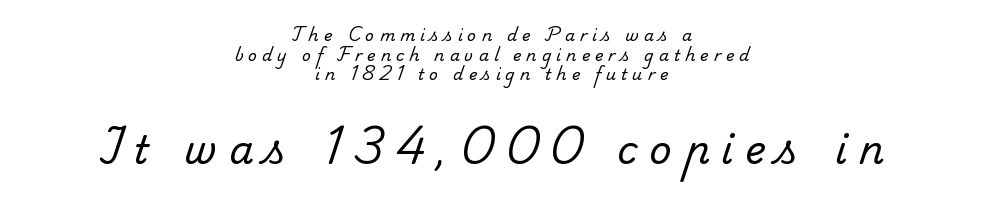
Q: Is the text bold? A: No.
Q: Is the typeface a serif or a sans-serif typeface? A: Serif.
Q: Is the text underlined? A: No.
Q: How is the paragraph aligned? A: Centered.
Q: Is the spacing between letters normal or unusually wide? A: Unusually wide.
Q: Which block of text is set in a larger size, the first (top) or the second (bottom)? A: The second (bottom) one.
Q: Width (condensed, normal, or wide)? A: Normal.
Q: Stroke contrast? A: Low.
Q: x-height? A: Small.
Q: Monospaced? A: No.
